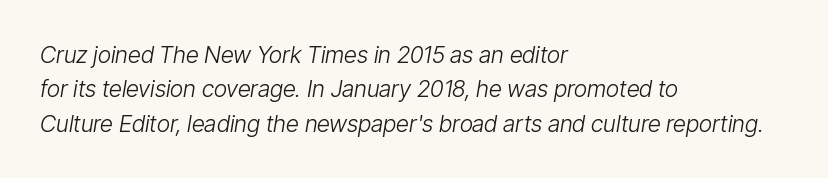
The image shows 23 px text type, italic (leaning right); set left-aligned, normal line spacing (1.5x), normal letter spacing, not underlined.
